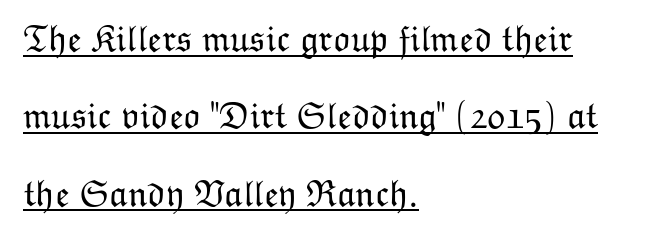
Q: Is the text bold? A: No.
Q: Is the text italic (slanted)? A: No, it is upright.
Q: Is the text underlined? A: Yes.
Q: How is the paragraph aligned? A: Left-aligned.
Q: Is the spacing between letters normal or unusually wide? A: Normal.
Q: Is the spacing between lines tight, normal or loose? A: Loose.
Q: Width (condensed, normal, or wide)? A: Normal.
Q: Stroke contrast? A: Low.
Q: x-height? A: Medium.
Q: Monospaced? A: No.
